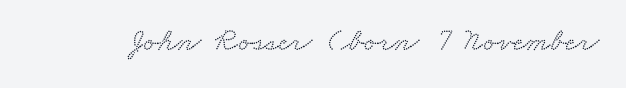
The image shows 33 px wide type; set normal letter spacing, not underlined; low stroke contrast and a small x-height.
